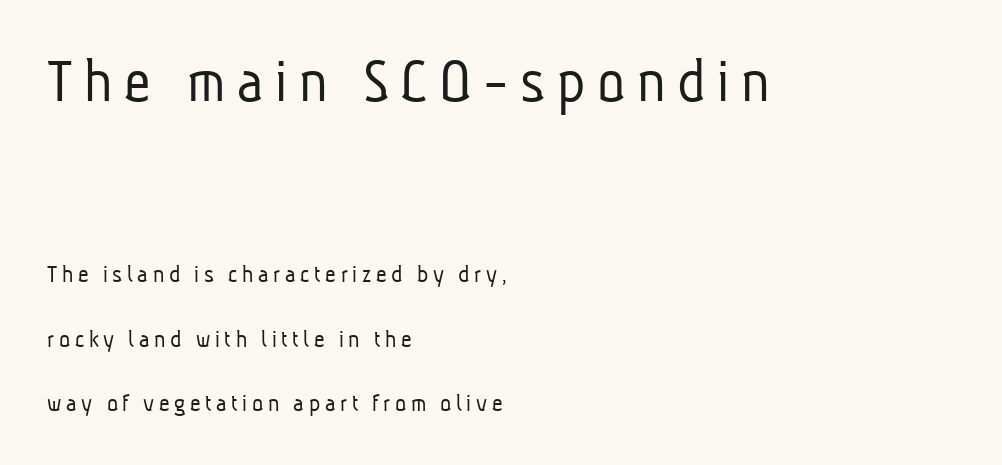
{"serif": "no", "bold": "no", "weight": "light", "width": "condensed", "stroke_contrast": "low", "x_height": "medium", "monospaced": "no", "underline": "no", "align": "left", "line_spacing": "loose", "line_spacing_ratio": 2.48, "larger_block": "first", "size_ratio": 2.5, "glyph_px": 65}
